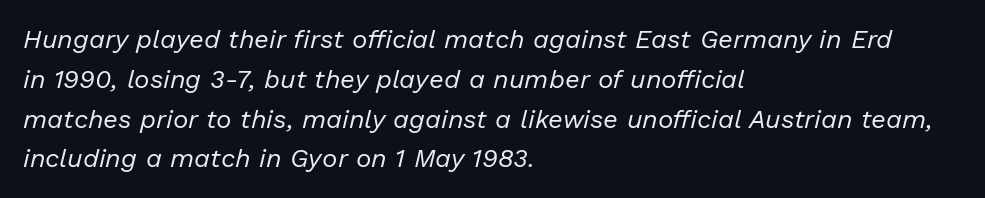
Q: Is the text bold? A: No.
Q: Is the text italic (slanted)? A: Yes, it leans right by about 13 degrees.
Q: Is the text underlined? A: No.
Q: How is the paragraph aligned? A: Left-aligned.
Q: Is the spacing between letters normal or unusually wide? A: Normal.
Q: Is the spacing between lines tight, normal or loose? A: Normal.
